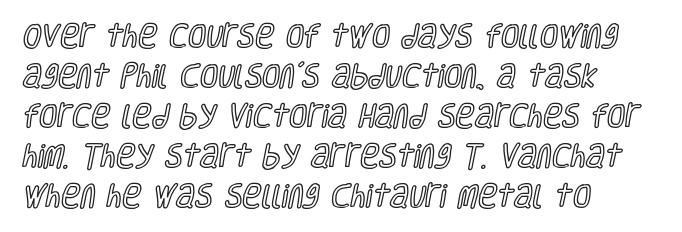
{"underline": "no", "align": "left", "line_spacing": "normal", "line_spacing_ratio": 1.54, "letter_spacing": "normal", "letter_spacing_em": 0.0, "glyph_px": 26}
